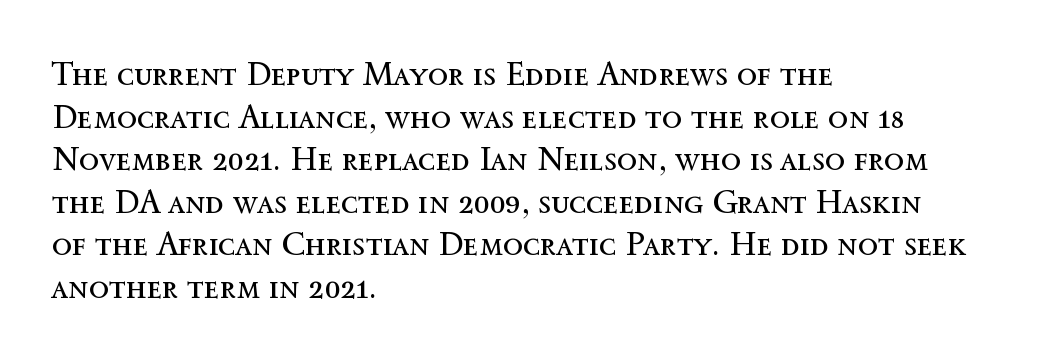
Q: Is the text bold? A: No.
Q: Is the text italic (slanted)? A: No, it is upright.
Q: Is the text underlined? A: No.
Q: How is the paragraph aligned? A: Left-aligned.
Q: Is the spacing between letters normal or unusually wide? A: Normal.
Q: Is the spacing between lines tight, normal or loose? A: Normal.
Q: Width (condensed, normal, or wide)? A: Normal.
Q: x-height? A: Medium.
Q: Monospaced? A: No.
